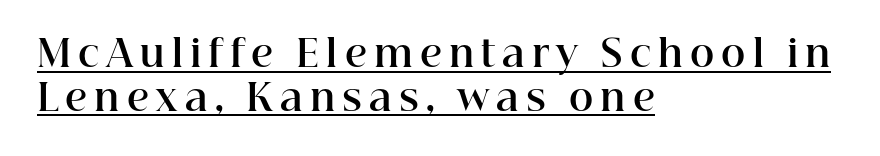
The image shows 37 px bold serif type, upright; set left-aligned, line spacing 1.18x, underlined; high stroke contrast and a medium x-height.
